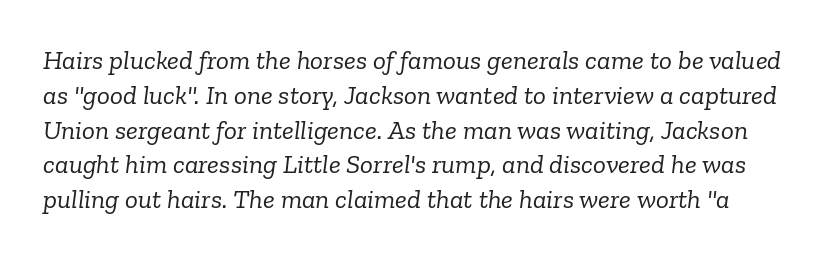
Q: Is the text bold? A: No.
Q: Is the text italic (slanted)? A: Yes, it leans right by about 6 degrees.
Q: Is the text underlined? A: No.
Q: Is the spacing between letters normal or unusually wide? A: Normal.
Q: Is the spacing between lines tight, normal or loose? A: Normal.
